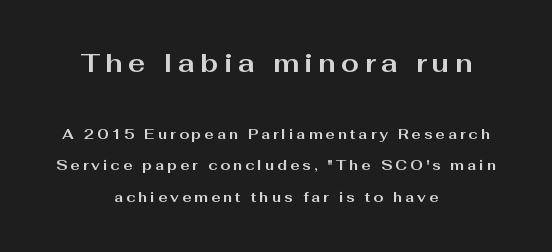
{"italic": "no", "bold": "yes", "underline": "no", "align": "center", "line_spacing": "loose", "line_spacing_ratio": 2.24, "letter_spacing": "wide", "letter_spacing_em": 0.21, "larger_block": "first", "size_ratio": 1.86, "glyph_px": 26}
